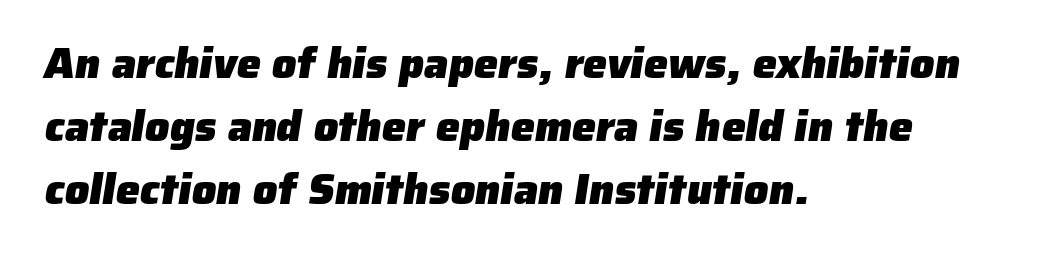
{"serif": "no", "bold": "yes", "weight": "heavy", "width": "normal", "stroke_contrast": "low", "x_height": "medium", "monospaced": "no", "underline": "no", "align": "left", "line_spacing": "normal", "line_spacing_ratio": 1.46, "letter_spacing": "normal", "letter_spacing_em": 0.0, "glyph_px": 43}
